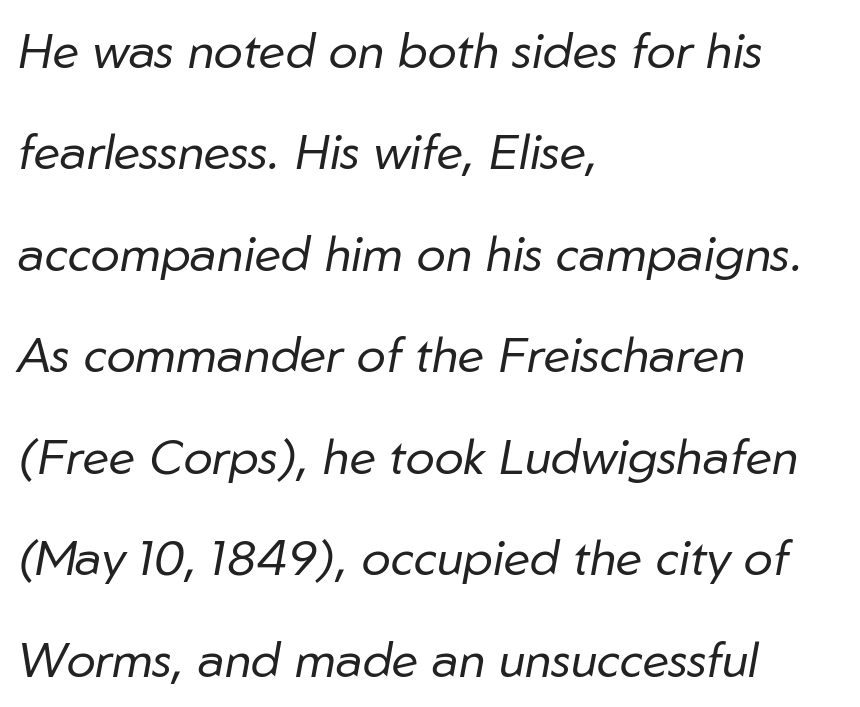
Q: Is the text bold? A: No.
Q: Is the text italic (slanted)? A: Yes, it leans right by about 10 degrees.
Q: Is the text underlined? A: No.
Q: How is the paragraph aligned? A: Left-aligned.
Q: Is the spacing between letters normal or unusually wide? A: Normal.
Q: Is the spacing between lines tight, normal or loose? A: Loose.
Q: Width (condensed, normal, or wide)? A: Normal.
Q: Stroke contrast? A: Low.
Q: x-height? A: Medium.
Q: Monospaced? A: No.
